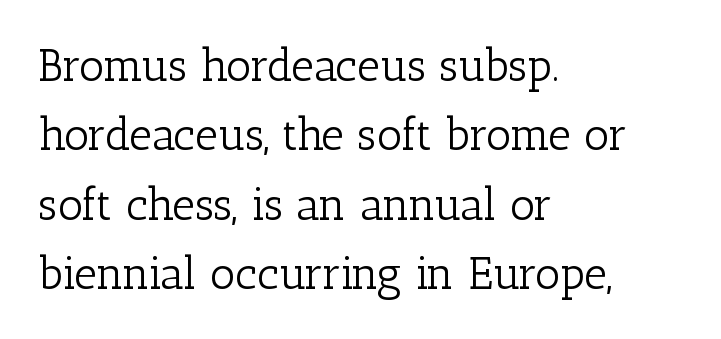
Type style note: has serifs. In terms of letterspacing, this is plain default setting. A clean baseline with only descenders dipping below it. The typesetter chose a ragged-right arrangement here. Quick note: interline space is typical. Is there any slant? The stems are plumb.
